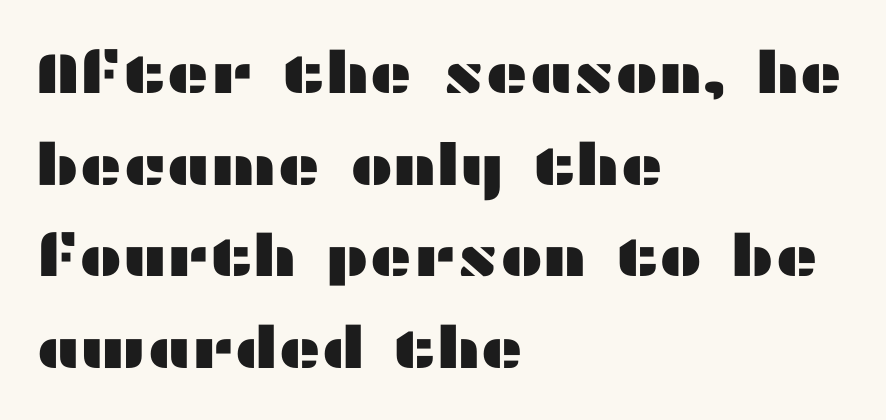
The image shows 58 px wide sans-serif type, upright; set left-aligned, normal line spacing (1.58x), normal letter spacing, not underlined; medium stroke contrast and a medium x-height.
